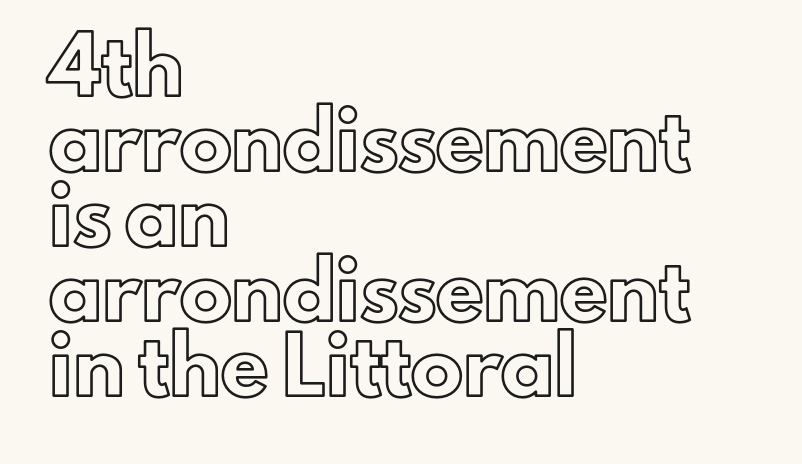
{"italic": "no", "width": "normal", "x_height": "small", "monospaced": "no", "underline": "no", "align": "left", "line_spacing": "normal", "line_spacing_ratio": 1.44, "letter_spacing": "normal", "letter_spacing_em": 0.0, "glyph_px": 52}
